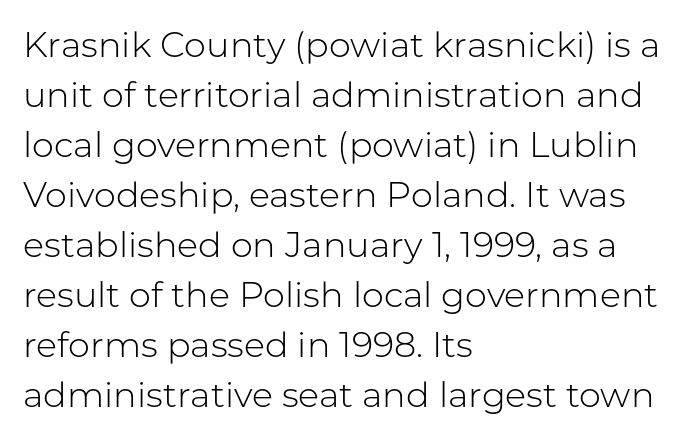
The image shows 35 px light sans-serif type, upright; set left-aligned, normal line spacing (1.43x), normal letter spacing, not underlined; low stroke contrast and a medium x-height.
